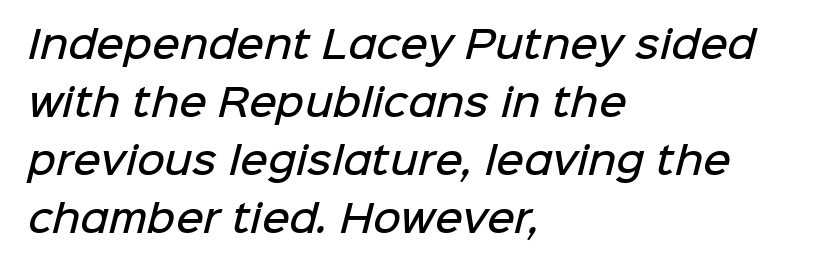
{"serif": "no", "bold": "semi", "weight": "semibold", "width": "normal", "stroke_contrast": "low", "x_height": "medium", "monospaced": "no", "underline": "no", "align": "left", "line_spacing": "normal", "line_spacing_ratio": 1.53, "letter_spacing": "normal", "letter_spacing_em": 0.0, "glyph_px": 38}
